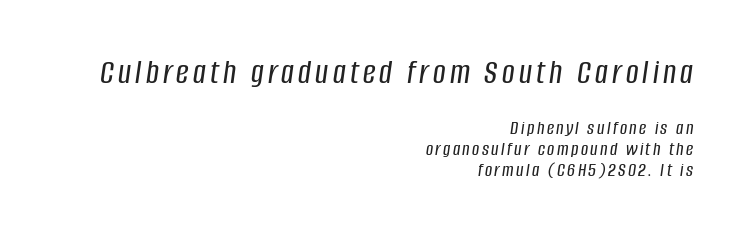
The space directly below the letters is spotless. Note: larger setting up top, smaller setting below. The axis of the letterforms is tilted away from vertical. Is there much room between lines? No — they nearly touch. Horizontally, the lines are justified to the trailing edge only.
